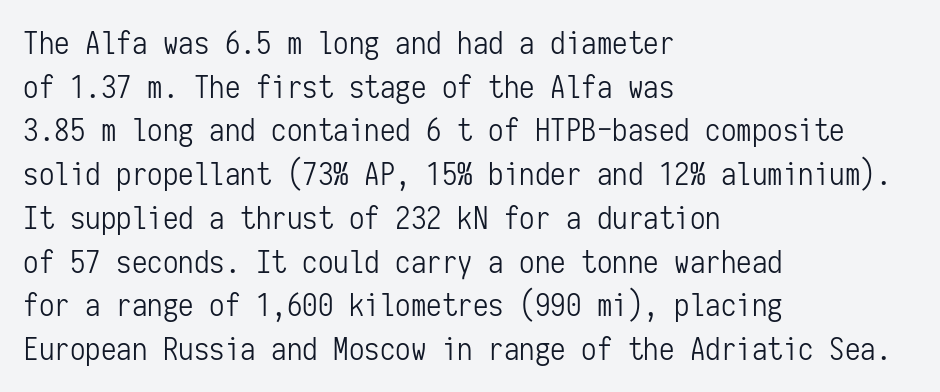
Tall strokes in this sample are plumb rather than angled. I'd call this a sans setting — the letters go barefoot. In CSS terms this would be text-align: left. Students, observe: this is what conventionally led text looks like. Heaviness? Minimal to ordinary, like unemphasized prose.
